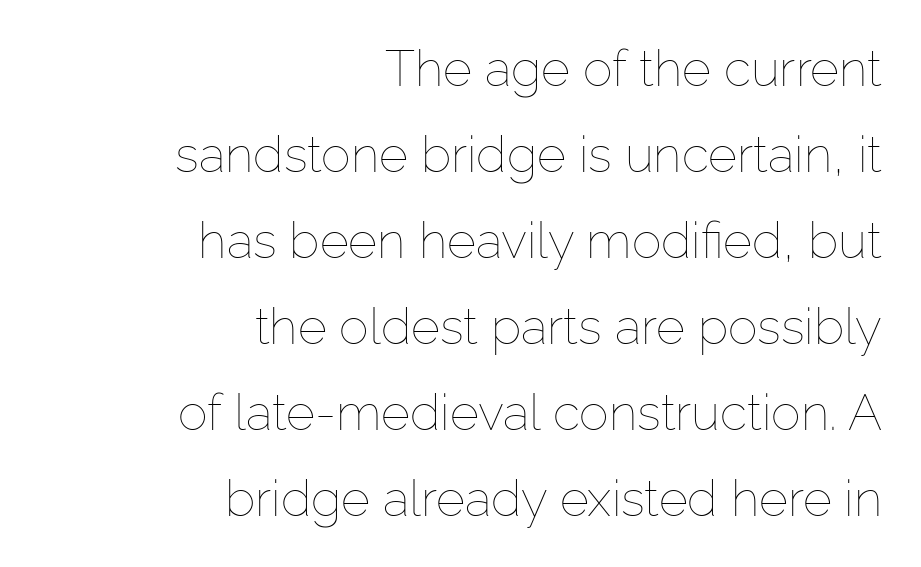
The image shows 50 px thin type, upright; set right-aligned, line spacing 1.72x, normal letter spacing, not underlined; low stroke contrast and a medium x-height.
